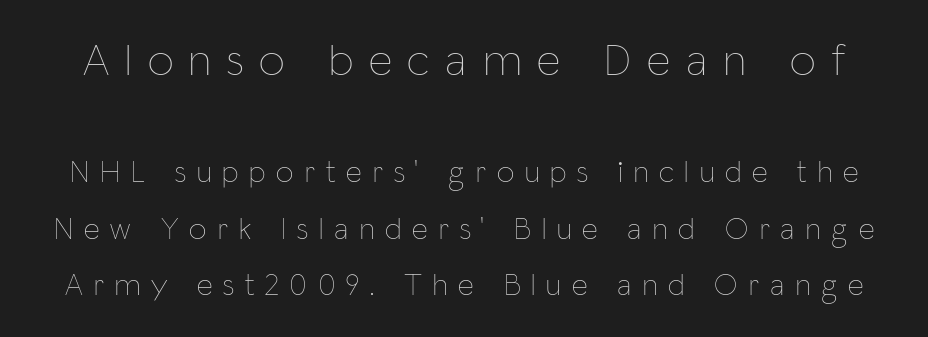
The image shows 46 px thin, condensed type, upright; set line spacing 1.83x, unusually wide letter spacing (+0.35 em), not underlined; the first (top) block is 1.48x larger; low stroke contrast and a medium x-height.
